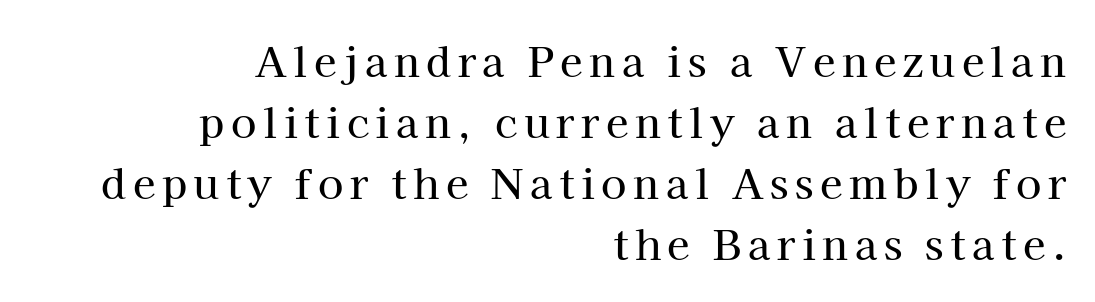
{"serif": "yes", "italic": "no", "width": "normal", "stroke_contrast": "high", "x_height": "medium", "monospaced": "no", "underline": "no", "align": "right", "line_spacing": "normal", "line_spacing_ratio": 1.49, "glyph_px": 41}
